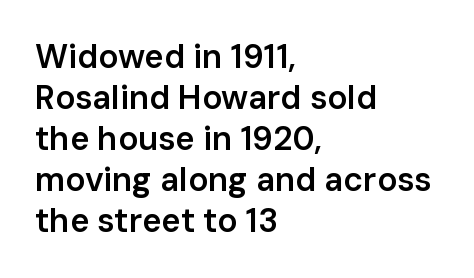
{"serif": "no", "italic": "no", "bold": "semi", "weight": "semibold", "width": "normal", "stroke_contrast": "low", "x_height": "medium", "monospaced": "no", "underline": "no", "align": "left", "line_spacing_ratio": 1.24, "letter_spacing": "normal", "letter_spacing_em": 0.0, "glyph_px": 33}
